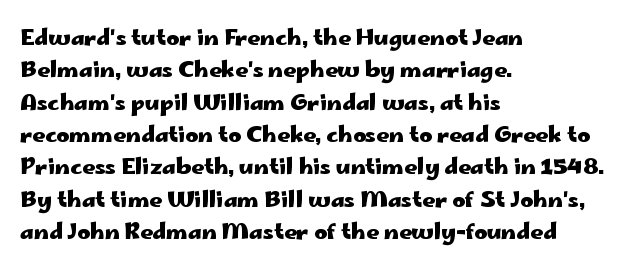
The image shows 22 px bold type, upright; set left-aligned, normal line spacing (1.47x), normal letter spacing, not underlined.
